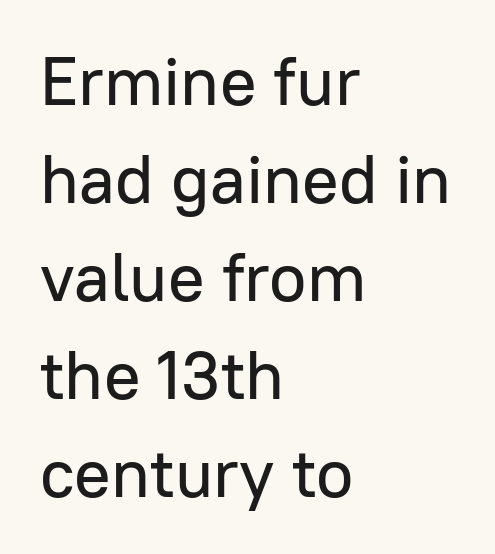
{"serif": "no", "italic": "no", "width": "normal", "stroke_contrast": "low", "x_height": "medium", "monospaced": "no", "underline": "no", "align": "left", "line_spacing": "normal", "line_spacing_ratio": 1.44, "letter_spacing": "normal", "letter_spacing_em": 0.0, "glyph_px": 68}
